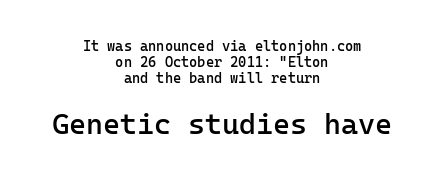
{"serif": "no", "italic": "no", "bold": "semi", "weight": "semibold", "width": "normal", "stroke_contrast": "low", "x_height": "medium", "monospaced": "yes", "underline": "no", "align": "center", "line_spacing": "tight", "line_spacing_ratio": 1.15, "letter_spacing": "normal", "letter_spacing_em": 0.0, "larger_block": "second", "size_ratio": 2.07, "glyph_px": 29}
